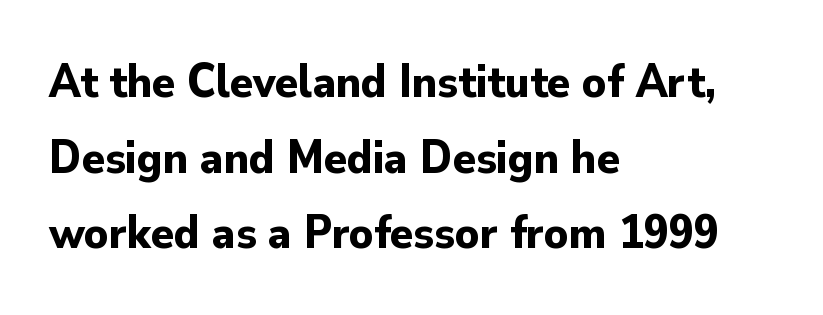
The image shows 47 px bold sans-serif type, upright; set left-aligned, normal line spacing (1.61x), normal letter spacing, not underlined; low stroke contrast and a small x-height.
